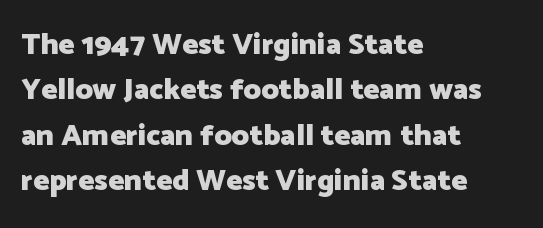
The image shows 30 px heavy sans-serif type, upright; set left-aligned, normal line spacing (1.51x), normal letter spacing, not underlined; low stroke contrast and a medium x-height.
